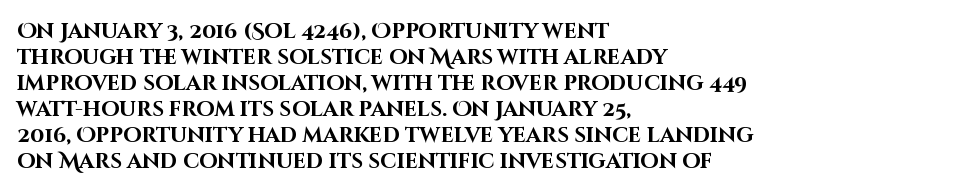
Q: Is the text bold? A: Yes.
Q: Is the text italic (slanted)? A: No, it is upright.
Q: Is the text underlined? A: No.
Q: How is the paragraph aligned? A: Left-aligned.
Q: Is the spacing between letters normal or unusually wide? A: Normal.
